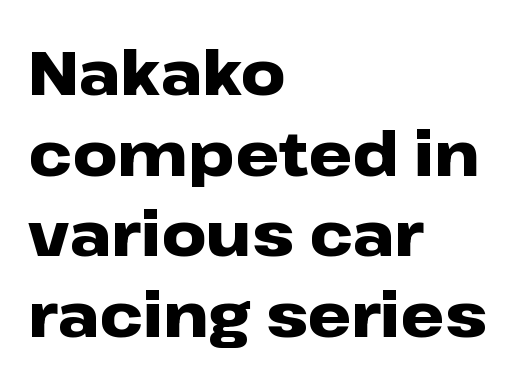
The image shows 62 px heavy, wide sans-serif type, upright; set left-aligned, normal line spacing (1.3x), normal letter spacing, not underlined; low stroke contrast and a medium x-height.
